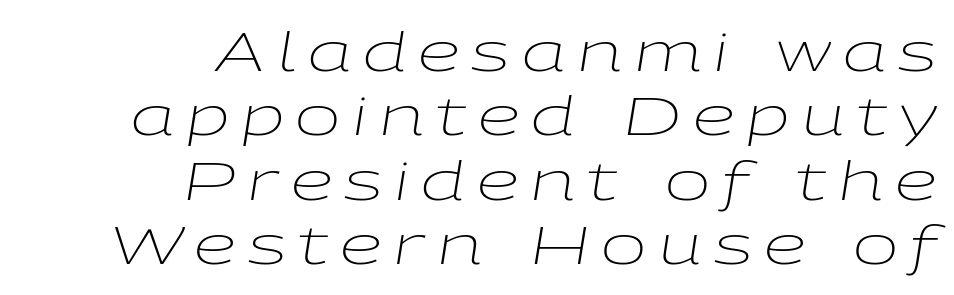
Characters follow at a spacing far wider than the type designer built in. Where is the straight margin? On the right. The foot of each line stays bare and open. Vertical stems look standard width or narrower in stroke. Do the characters align in a grid? No, the font is proportional. Slant detected: the letters are inclined.
